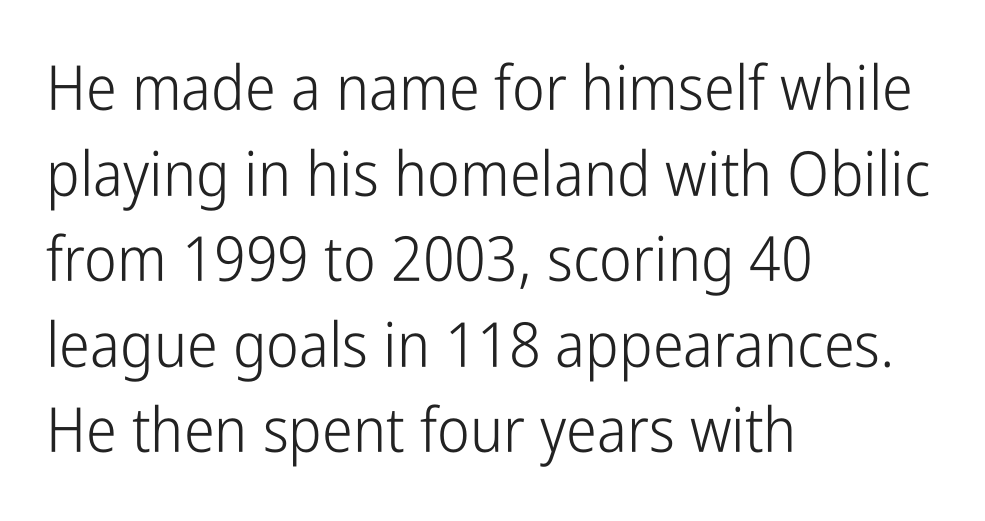
Q: Is the text bold? A: No.
Q: Is the text italic (slanted)? A: No, it is upright.
Q: Is the typeface a serif or a sans-serif typeface? A: Sans-serif.
Q: Is the text underlined? A: No.
Q: How is the paragraph aligned? A: Left-aligned.
Q: Is the spacing between letters normal or unusually wide? A: Normal.
Q: Is the spacing between lines tight, normal or loose? A: Normal.
Q: Width (condensed, normal, or wide)? A: Condensed.
Q: Stroke contrast? A: Low.
Q: x-height? A: Medium.
Q: Monospaced? A: No.
